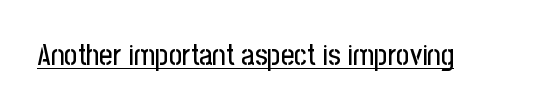
The image shows 29 px condensed sans-serif type, upright; set normal letter spacing, underlined; low stroke contrast and a medium x-height.
